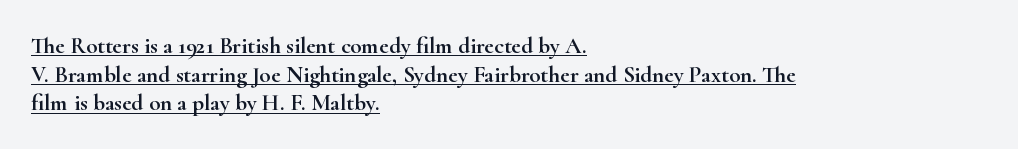
If you measured baseline to baseline, you'd find a middling distance. Decoration check: the copy is underlined. A student would call this left alignment; a typographer would say flush left, rag right. The type is set solid horizontally, with unmodified tracking. You can tell it's not italic because the verticals are truly vertical.
